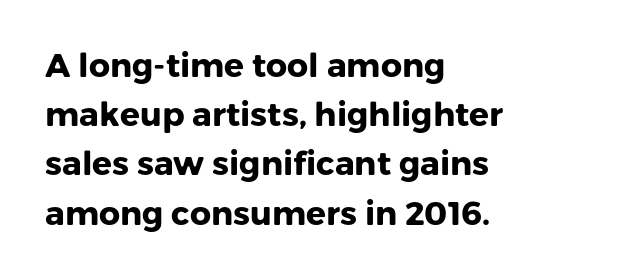
The image shows 33 px heavy sans-serif type, upright; set left-aligned, normal line spacing (1.49x), normal letter spacing, not underlined; low stroke contrast and a medium x-height.
